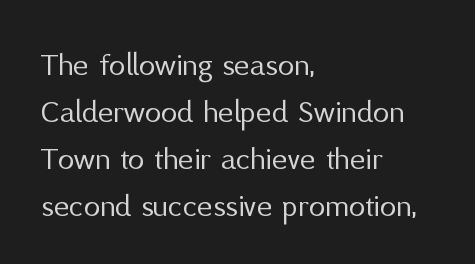
{"serif": "no", "italic": "no", "bold": "no", "weight": "regular", "width": "normal", "stroke_contrast": "medium", "x_height": "medium", "monospaced": "no", "underline": "no", "align": "left", "line_spacing": "normal", "line_spacing_ratio": 1.42, "letter_spacing": "normal", "letter_spacing_em": 0.0, "glyph_px": 33}
